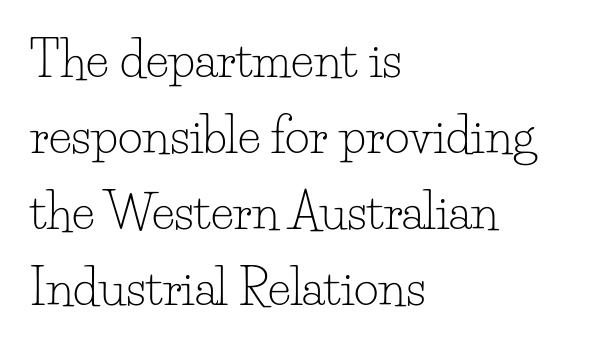
The image shows 48 px light serif type, upright; set left-aligned, normal line spacing (1.58x), normal letter spacing, not underlined; low stroke contrast and a small x-height.
